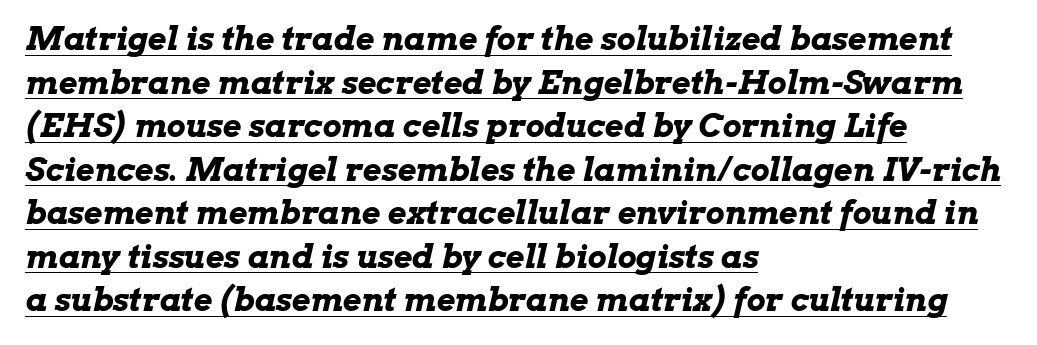
The image shows 32 px bold, wide type, italic (leaning right); set left-aligned, normal line spacing (1.36x), normal letter spacing, underlined; low stroke contrast and a medium x-height.
